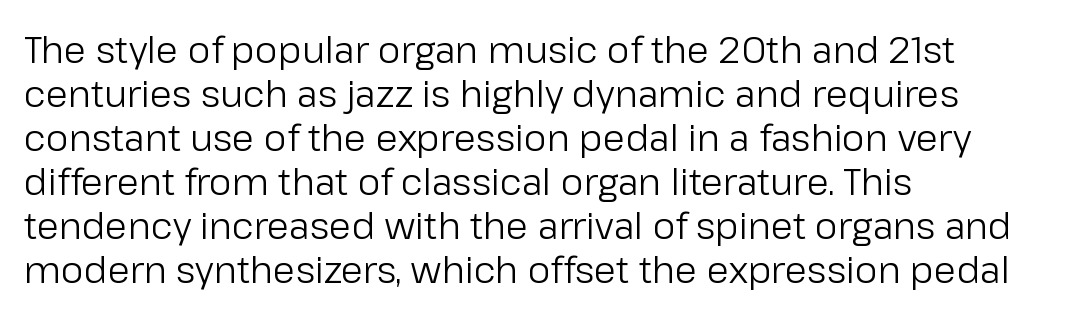
Q: Is the text bold? A: No.
Q: Is the text italic (slanted)? A: No, it is upright.
Q: Is the typeface a serif or a sans-serif typeface? A: Sans-serif.
Q: Is the text underlined? A: No.
Q: How is the paragraph aligned? A: Left-aligned.
Q: Is the spacing between letters normal or unusually wide? A: Normal.
Q: Width (condensed, normal, or wide)? A: Normal.
Q: Stroke contrast? A: Low.
Q: x-height? A: Medium.
Q: Monospaced? A: No.
